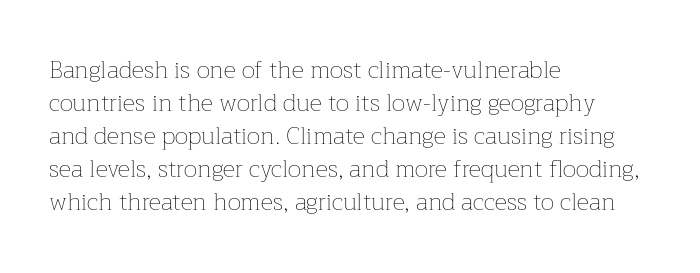
The image shows 24 px text type, upright; set left-aligned, normal line spacing (1.38x), normal letter spacing, not underlined.
